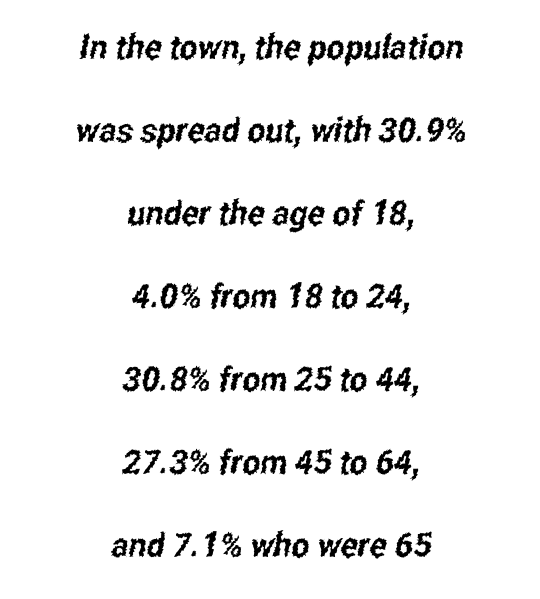
The lines in this sample share a center point and differ in where they start and stop. Does the leading feel generous? Absolutely, it's lavish. A sans-serif font was chosen for this passage. Varying glyph widths throughout — classic text-font behaviour. Descender tails drop into unmarked territory.
